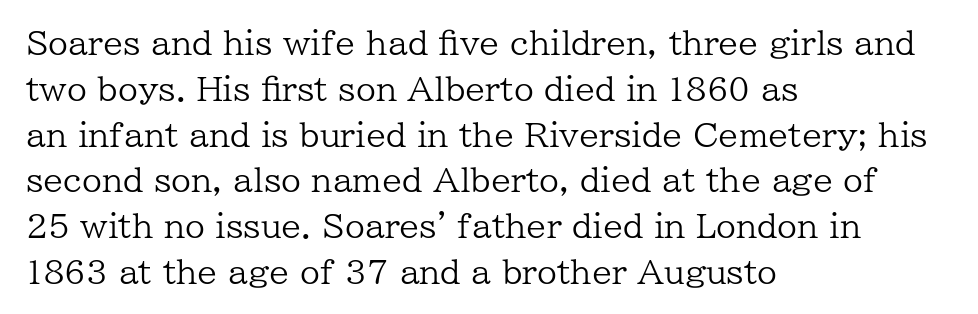
{"serif": "yes", "italic": "no", "bold": "no", "weight": "regular", "width": "normal", "stroke_contrast": "low", "x_height": "medium", "monospaced": "no", "underline": "no", "align": "left", "line_spacing": "normal", "line_spacing_ratio": 1.43, "letter_spacing": "normal", "letter_spacing_em": 0.0, "glyph_px": 32}
